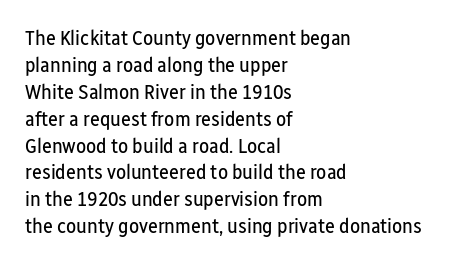
These lines keep a tight, regular rhythm from letter to letter. The rows are spaced the way most documents space them. Nothing heavy about these letters — not bold at all. A roman cut, with each character standing at attention. Check under the words: just untouched page. All the whitespace from short lines collects on the right.
